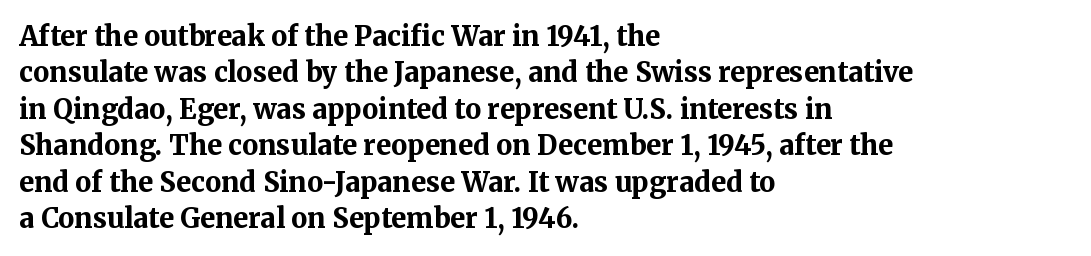
{"italic": "no", "bold": "yes", "underline": "no", "align": "left", "line_spacing": "normal", "line_spacing_ratio": 1.35, "letter_spacing": "normal", "letter_spacing_em": 0.0, "glyph_px": 27}
